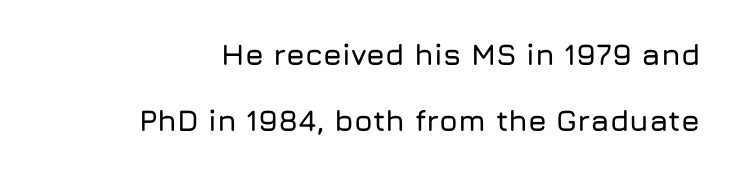
Q: Is the text italic (slanted)? A: No, it is upright.
Q: Is the typeface a serif or a sans-serif typeface? A: Sans-serif.
Q: Is the text underlined? A: No.
Q: How is the paragraph aligned? A: Right-aligned.
Q: Is the spacing between letters normal or unusually wide? A: Normal.
Q: Is the spacing between lines tight, normal or loose? A: Loose.
Q: Width (condensed, normal, or wide)? A: Normal.
Q: Stroke contrast? A: Low.
Q: x-height? A: Medium.
Q: Monospaced? A: No.
